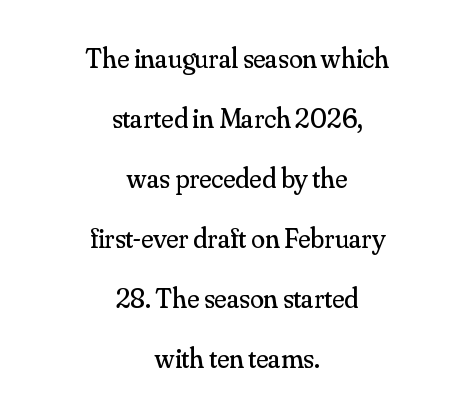
{"serif": "yes", "italic": "no", "bold": "no", "weight": "regular", "width": "normal", "stroke_contrast": "medium", "x_height": "small", "monospaced": "no", "underline": "no", "align": "center", "line_spacing": "loose", "line_spacing_ratio": 2.14, "letter_spacing": "normal", "letter_spacing_em": 0.0, "glyph_px": 28}
